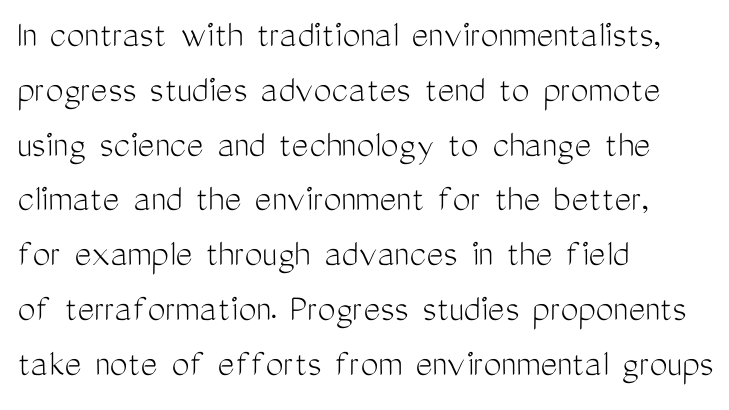
{"serif": "no", "italic": "no", "bold": "no", "weight": "light", "width": "condensed", "stroke_contrast": "medium", "x_height": "medium", "monospaced": "no", "underline": "no", "align": "left", "line_spacing": "normal", "line_spacing_ratio": 1.37, "letter_spacing": "normal", "letter_spacing_em": 0.0, "glyph_px": 40}
